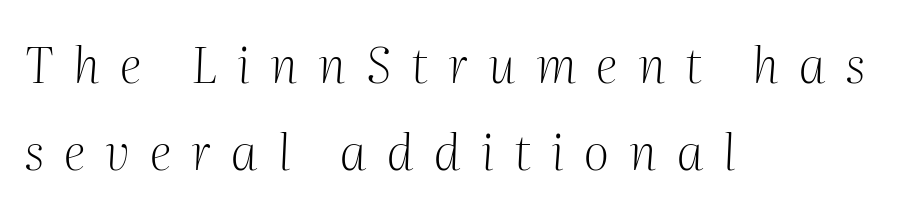
Q: Is the text bold? A: No.
Q: Is the text italic (slanted)? A: Yes, it leans right by about 2 degrees.
Q: Is the typeface a serif or a sans-serif typeface? A: Serif.
Q: Is the text underlined? A: No.
Q: How is the paragraph aligned? A: Left-aligned.
Q: Is the spacing between letters normal or unusually wide? A: Unusually wide.
Q: Width (condensed, normal, or wide)? A: Normal.
Q: Stroke contrast? A: Medium.
Q: x-height? A: Medium.
Q: Monospaced? A: No.
